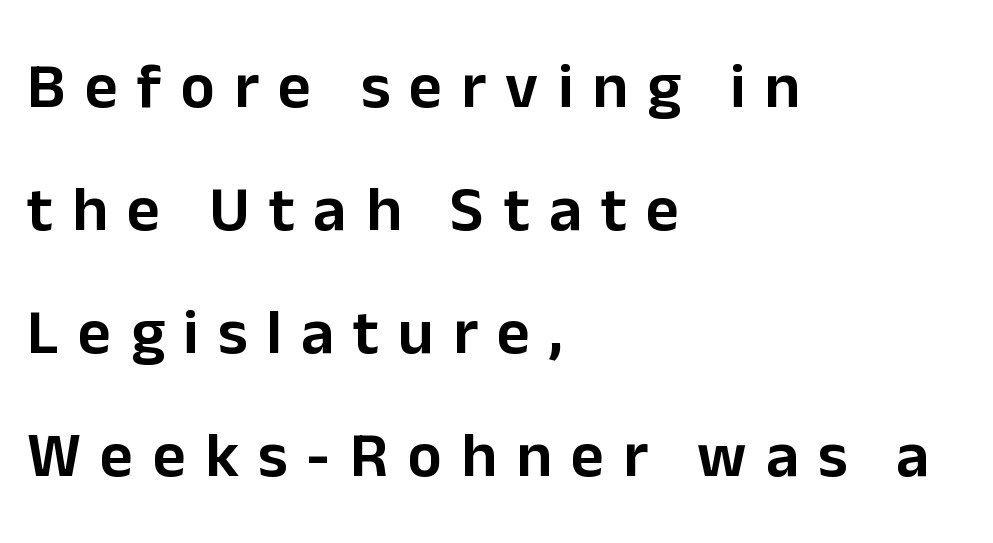
The image shows 64 px sans-serif type, upright; set left-aligned, loose line spacing (1.92x), unusually wide letter spacing (+0.3 em), not underlined; low stroke contrast and a medium x-height.
